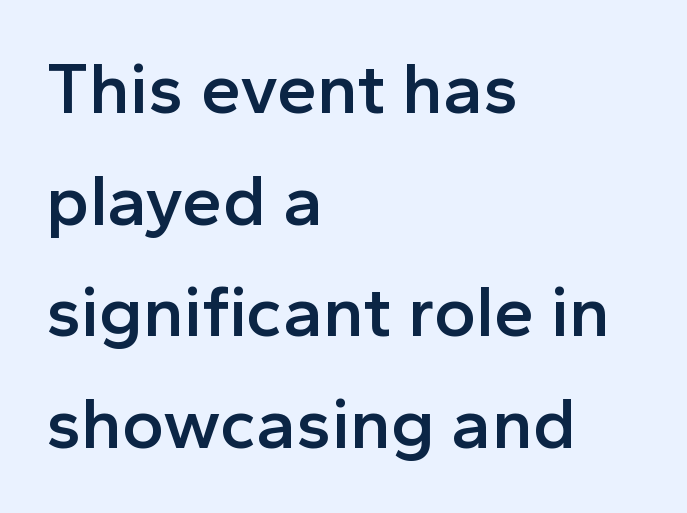
Q: Is the text bold? A: Semi-bold.
Q: Is the text italic (slanted)? A: No, it is upright.
Q: Is the typeface a serif or a sans-serif typeface? A: Sans-serif.
Q: Is the text underlined? A: No.
Q: How is the paragraph aligned? A: Left-aligned.
Q: Is the spacing between letters normal or unusually wide? A: Normal.
Q: Is the spacing between lines tight, normal or loose? A: Normal.
Q: Width (condensed, normal, or wide)? A: Normal.
Q: x-height? A: Medium.
Q: Monospaced? A: No.
